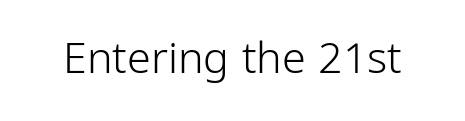
Descender tails drop into unmarked territory. A typesetter would call this proportional, since set widths differ per character. The lettering holds an erect, upright posture throughout. The typeface chosen for these lines omits serifs. Ink coverage per letter is moderate at most.
